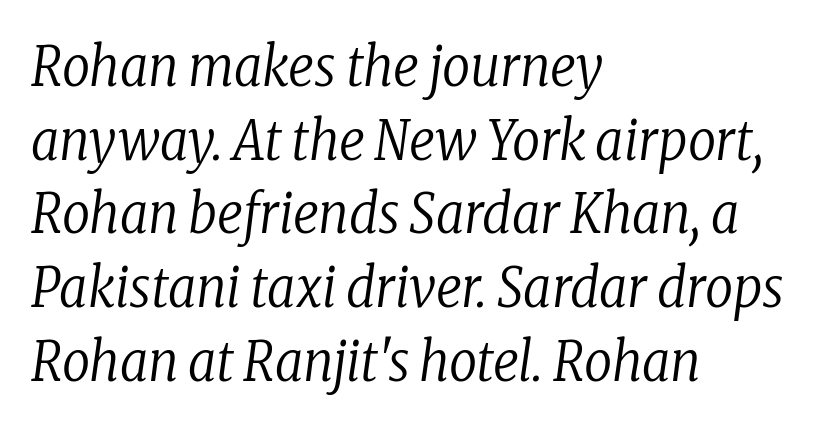
{"serif": "yes", "italic": "yes", "lean": "right", "slant_degrees": 8, "bold": "no", "weight": "regular", "width": "condensed", "stroke_contrast": "low", "x_height": "medium", "monospaced": "no", "underline": "no", "align": "left", "line_spacing": "normal", "line_spacing_ratio": 1.34, "letter_spacing": "normal", "letter_spacing_em": 0.0, "glyph_px": 55}
